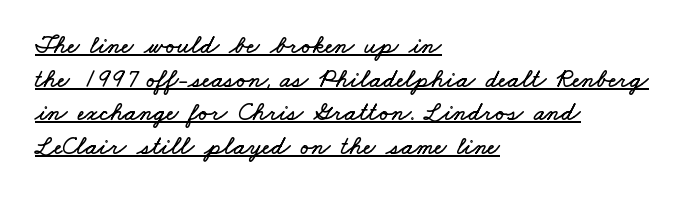
{"underline": "yes", "align": "left", "line_spacing": "normal", "line_spacing_ratio": 1.29, "letter_spacing": "normal", "letter_spacing_em": 0.0, "glyph_px": 26}
